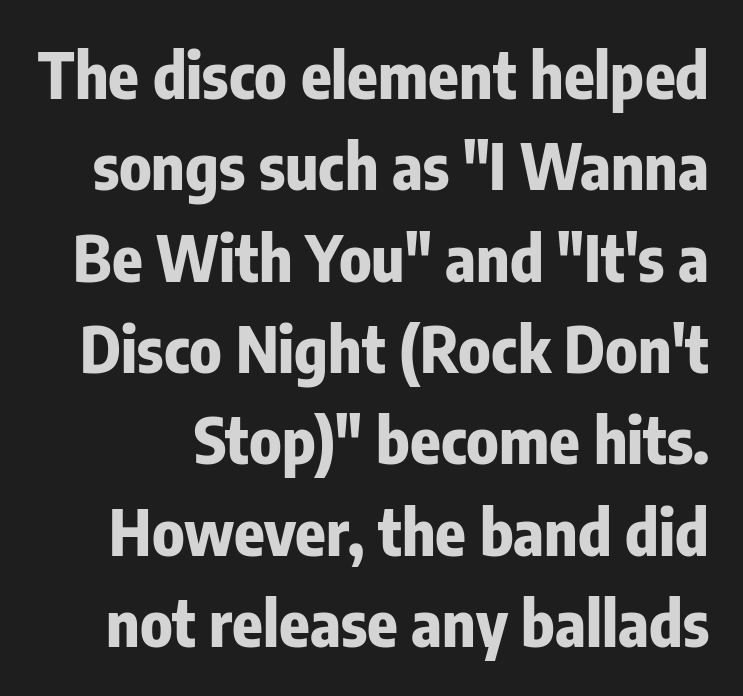
{"serif": "no", "italic": "no", "bold": "yes", "weight": "bold", "width": "condensed", "stroke_contrast": "low", "x_height": "medium", "monospaced": "no", "underline": "no", "line_spacing": "normal", "line_spacing_ratio": 1.45, "letter_spacing": "normal", "letter_spacing_em": 0.0, "glyph_px": 63}
